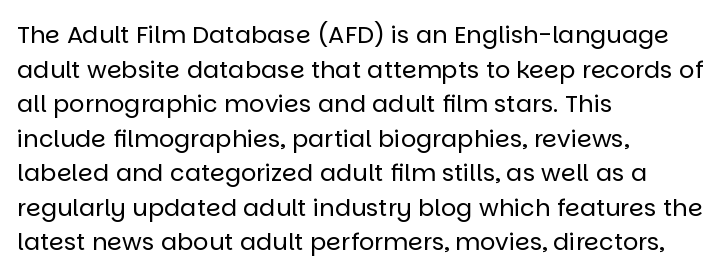
Regarding leading, the lines here are spaced in the standard way. The letters look calm and open, with moderate or lighter stems. Layout note: lines flush left. The rendering keeps characters at their native spacing. The lettering stays uniformly vertical, giving the passage a roman look. Underline: absent.
